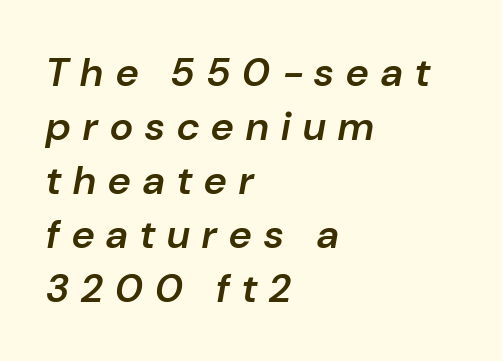
Stroke thickness is moderately raised; the sample reads as semibold. Reading down the column, the eye jumps a familiar distance to each next line. The type is letterspaced generously, with wide tracking. When letters slant like this, we call the style italic.
